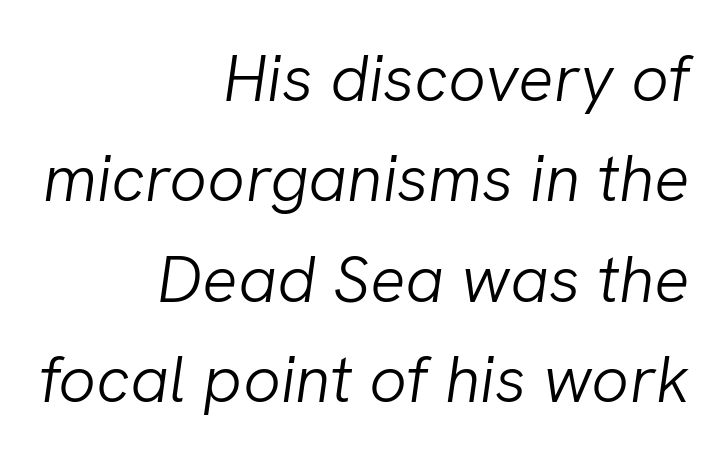
Q: Is the text bold? A: No.
Q: Is the text italic (slanted)? A: Yes, it leans right by about 8 degrees.
Q: Is the text underlined? A: No.
Q: How is the paragraph aligned? A: Right-aligned.
Q: Is the spacing between letters normal or unusually wide? A: Normal.
Q: Is the spacing between lines tight, normal or loose? A: Normal.
Q: Width (condensed, normal, or wide)? A: Normal.
Q: Stroke contrast? A: Low.
Q: x-height? A: Medium.
Q: Monospaced? A: No.
